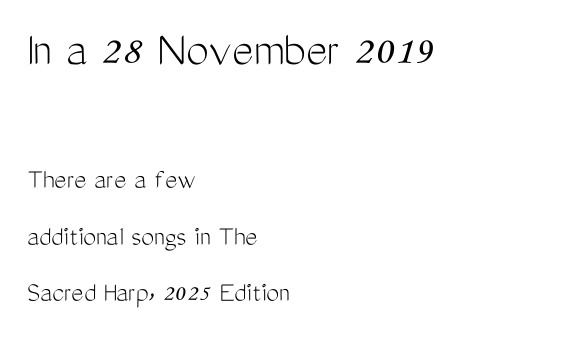
Vertical stems look standard width or narrower in stroke. This is sans-serif lettering, the kind often seen on screens and signage. The rag falls on the right side of this text block. The lines are spread far apart with generous leading.
